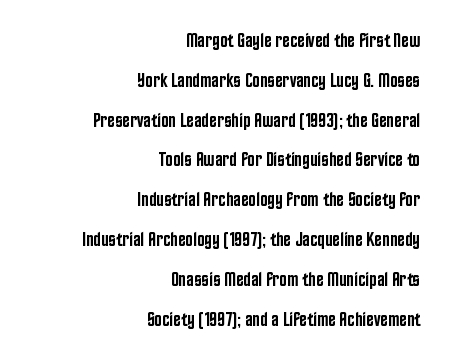
The image shows 20 px text type, upright; set right-aligned, loose line spacing (1.99x), normal letter spacing, not underlined.
